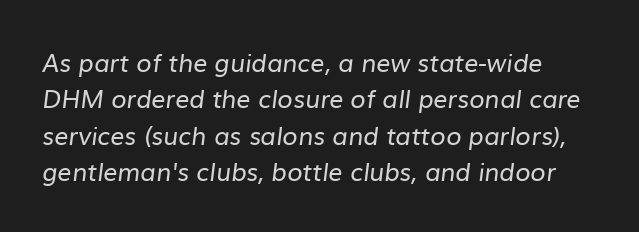
{"bold": "no", "underline": "no", "line_spacing": "normal", "line_spacing_ratio": 1.46, "letter_spacing": "normal", "letter_spacing_em": 0.0, "glyph_px": 25}
